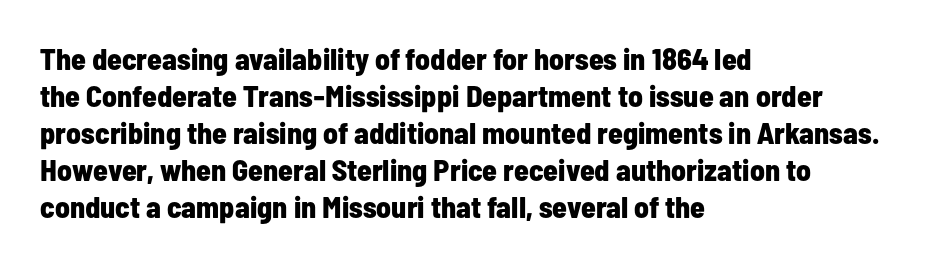
{"serif": "no", "italic": "no", "bold": "yes", "weight": "bold", "width": "condensed", "stroke_contrast": "low", "x_height": "medium", "monospaced": "no", "underline": "no", "align": "left", "line_spacing_ratio": 1.23, "letter_spacing": "normal", "letter_spacing_em": 0.0, "glyph_px": 30}
